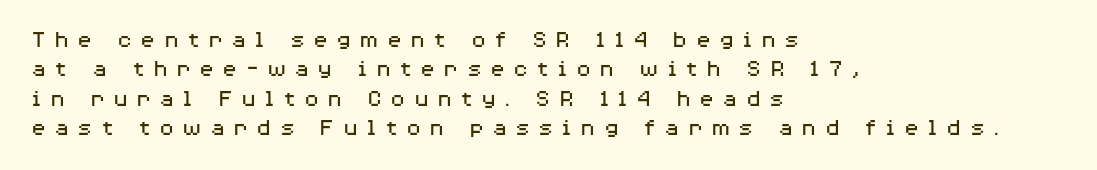
Q: Is the text bold? A: No.
Q: Is the text italic (slanted)? A: No, it is upright.
Q: Is the text underlined? A: No.
Q: How is the paragraph aligned? A: Left-aligned.
Q: Is the spacing between letters normal or unusually wide? A: Unusually wide.
